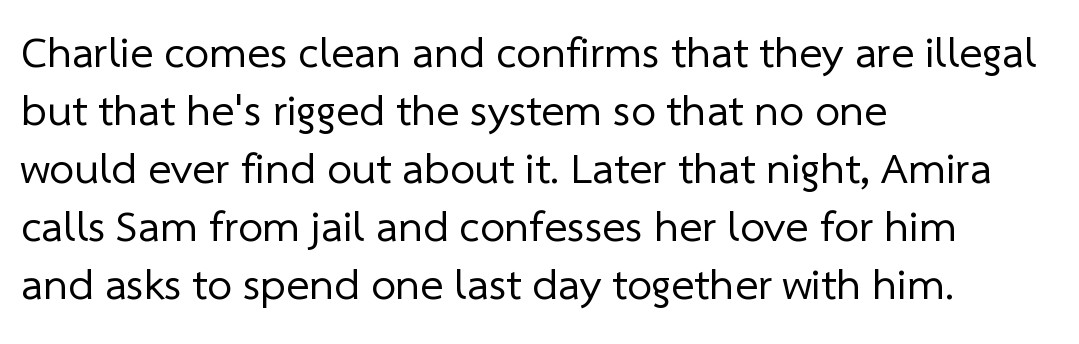
{"serif": "no", "bold": "no", "weight": "regular", "width": "normal", "stroke_contrast": "low", "x_height": "medium", "monospaced": "no", "underline": "no", "align": "left", "line_spacing": "normal", "line_spacing_ratio": 1.32, "letter_spacing": "normal", "letter_spacing_em": 0.0, "glyph_px": 44}
